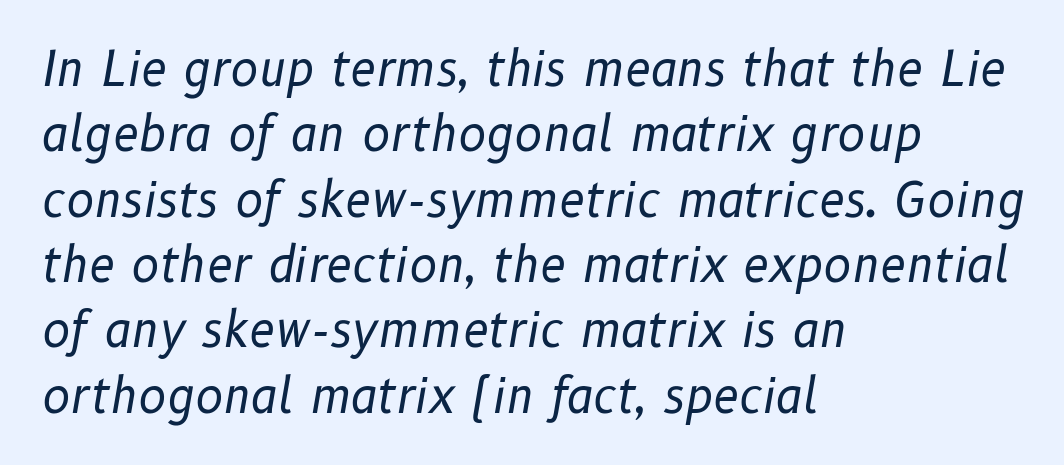
The image shows 47 px regular-weight type, italic (leaning right); set left-aligned, normal line spacing (1.39x), normal letter spacing, not underlined; low stroke contrast and a medium x-height.
